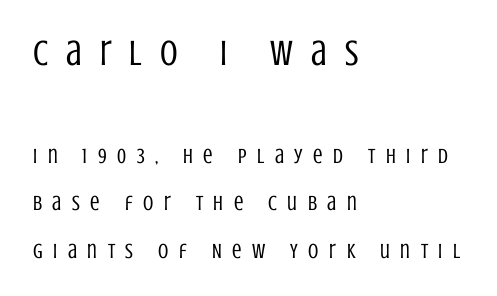
Q: Is the text bold? A: No.
Q: Is the text italic (slanted)? A: No, it is upright.
Q: Is the typeface a serif or a sans-serif typeface? A: Sans-serif.
Q: Is the text underlined? A: No.
Q: How is the paragraph aligned? A: Left-aligned.
Q: Is the spacing between letters normal or unusually wide? A: Unusually wide.
Q: Is the spacing between lines tight, normal or loose? A: Loose.
Q: Which block of text is set in a larger size, the first (top) or the second (bottom)? A: The first (top) one.
Q: Width (condensed, normal, or wide)? A: Condensed.
Q: Stroke contrast? A: Low.
Q: x-height? A: Large.
Q: Monospaced? A: No.
